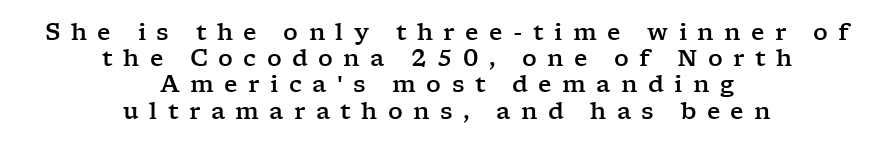
It's the straight-up-and-down kind of type. Short and long lines alike share a common midpoint. Loose tracking; the words dissolve into strings of separated letters. The zone under the glyphs is completely vacant. Baseline-to-baseline distance is barely more than the letter height.
